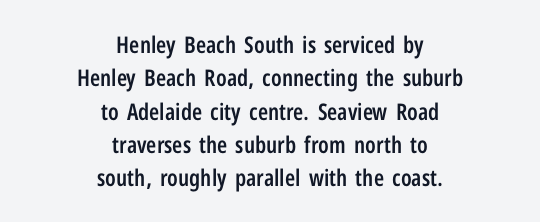
Rendered with straight, roman letterforms. The foot of each line stays bare and open. One-word summary of the alignment: center. Does the weight exceed regular? Yes, but only to semibold. Here the glyphs are tracked normally, forming tight word shapes. Successive baselines arrive at the customary interval.
